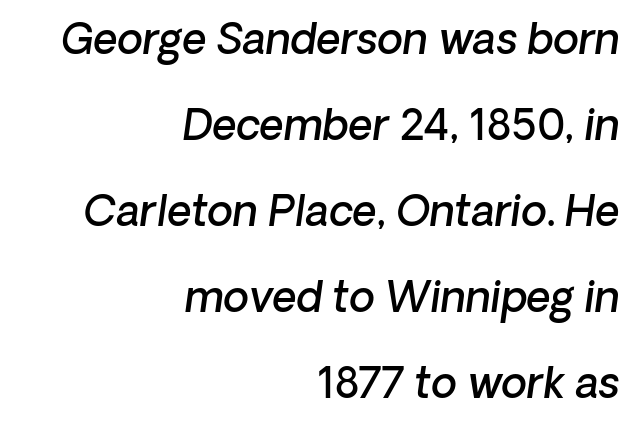
{"italic": "yes", "lean": "right", "slant_degrees": 8, "bold": "semi", "weight": "semibold", "width": "normal", "stroke_contrast": "low", "x_height": "medium", "monospaced": "no", "underline": "no", "align": "right", "line_spacing": "loose", "line_spacing_ratio": 2.05, "letter_spacing": "normal", "letter_spacing_em": 0.0, "glyph_px": 42}
